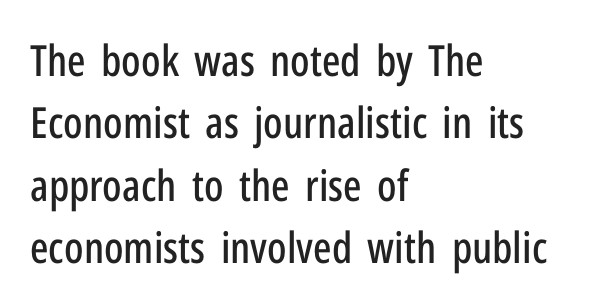
The image shows 43 px condensed sans-serif type, upright; set left-aligned, normal line spacing (1.45x), normal letter spacing, not underlined; low stroke contrast and a medium x-height.
